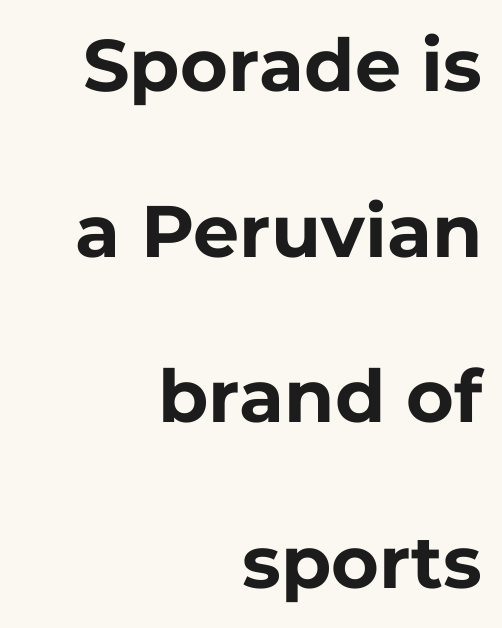
The image shows 73 px bold sans-serif type, upright; set right-aligned, loose line spacing (2.27x), normal letter spacing, not underlined; low stroke contrast and a medium x-height.
